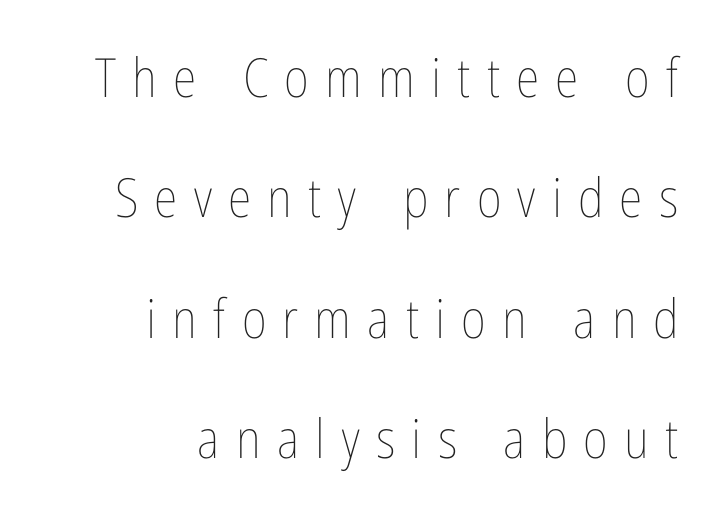
This sample has the flowing, uneven cadence of proportional lettering. Baseline-to-baseline distance is far greater than the letter height. Has an underline been added? It has not. Posture: upright roman.
